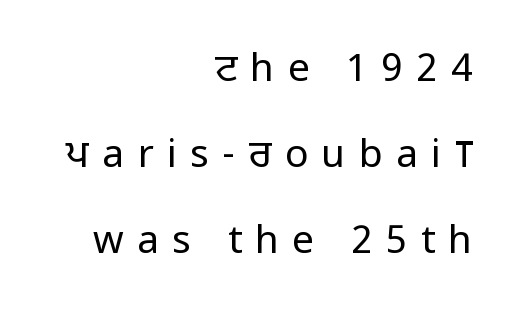
Does the type have serifs? No, each stem ends abruptly. Anything drawn beneath the words? Only blank space. Ink coverage per letter is moderate at most. Glyph-to-glyph distance is far greater than everyday printed text. These lines are set flush right with a ragged left edge.
